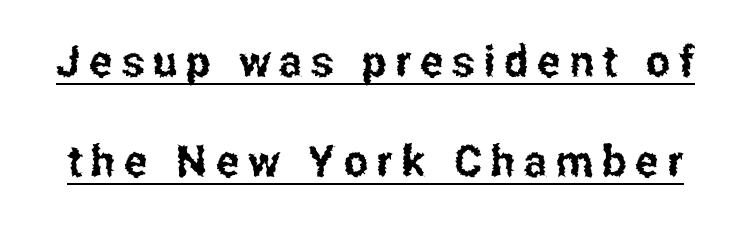
{"serif": "no", "italic": "no", "width": "condensed", "stroke_contrast": "low", "x_height": "medium", "monospaced": "no", "underline": "yes", "line_spacing": "loose", "line_spacing_ratio": 2.32, "letter_spacing": "wide", "letter_spacing_em": 0.21, "glyph_px": 43}
